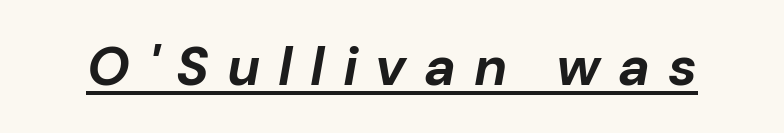
Q: Is the text bold? A: Yes.
Q: Is the text italic (slanted)? A: Yes, it leans right by about 10 degrees.
Q: Is the text underlined? A: Yes.
Q: Is the spacing between letters normal or unusually wide? A: Unusually wide.
Q: Width (condensed, normal, or wide)? A: Normal.
Q: Stroke contrast? A: Low.
Q: x-height? A: Medium.
Q: Monospaced? A: No.
